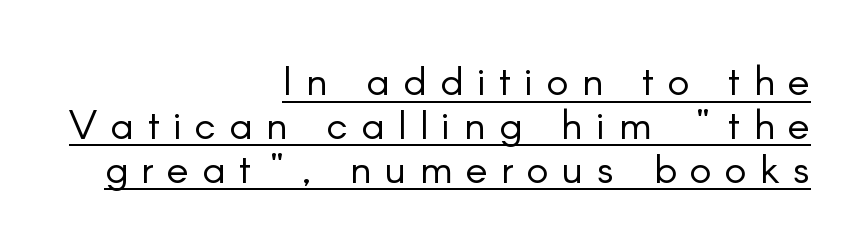
No italicization has been applied; the sample stays upright. The passage shown is typed in a proportional face where columns would drift. The lines in this sample share a right terminus and differ only in where they begin. Leading: reduced.
